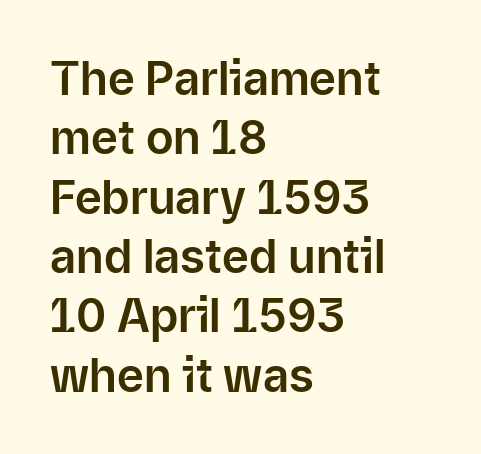
The image shows 46 px sans-serif type, upright; set left-aligned, normal line spacing (1.29x), normal letter spacing, not underlined; low stroke contrast and a medium x-height.
